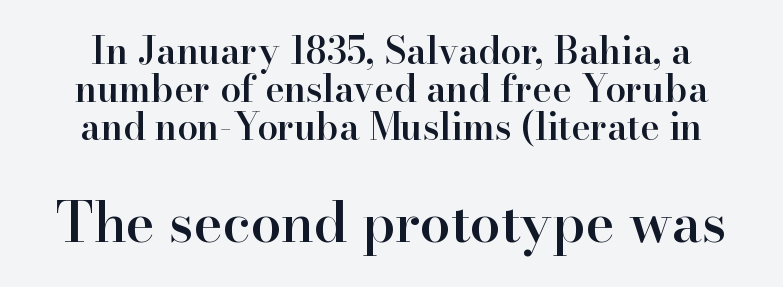
Q: Is the text bold? A: Semi-bold.
Q: Is the text italic (slanted)? A: No, it is upright.
Q: Is the typeface a serif or a sans-serif typeface? A: Serif.
Q: Is the text underlined? A: No.
Q: How is the paragraph aligned? A: Centered.
Q: Is the spacing between letters normal or unusually wide? A: Normal.
Q: Is the spacing between lines tight, normal or loose? A: Tight.
Q: Which block of text is set in a larger size, the first (top) or the second (bottom)? A: The second (bottom) one.
Q: Width (condensed, normal, or wide)? A: Normal.
Q: Stroke contrast? A: High.
Q: x-height? A: Small.
Q: Monospaced? A: No.
